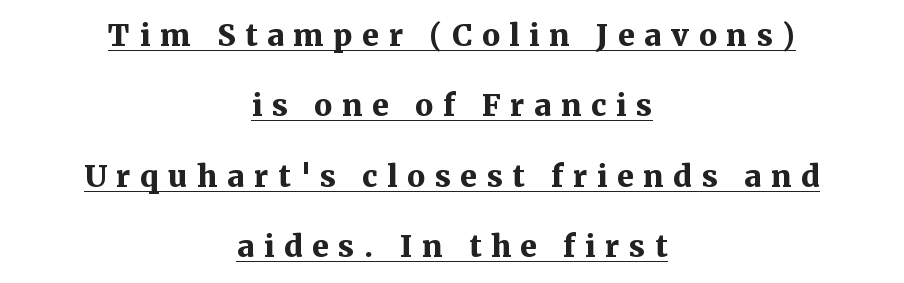
If you measured baseline to baseline, you'd find a long distance. The font is running at its bold setting. The font family rendered here belongs to the serif group. This sample is center-justified, so both line endings float freely. Compared with undecorated copy, this sample adds a rule below the words.
